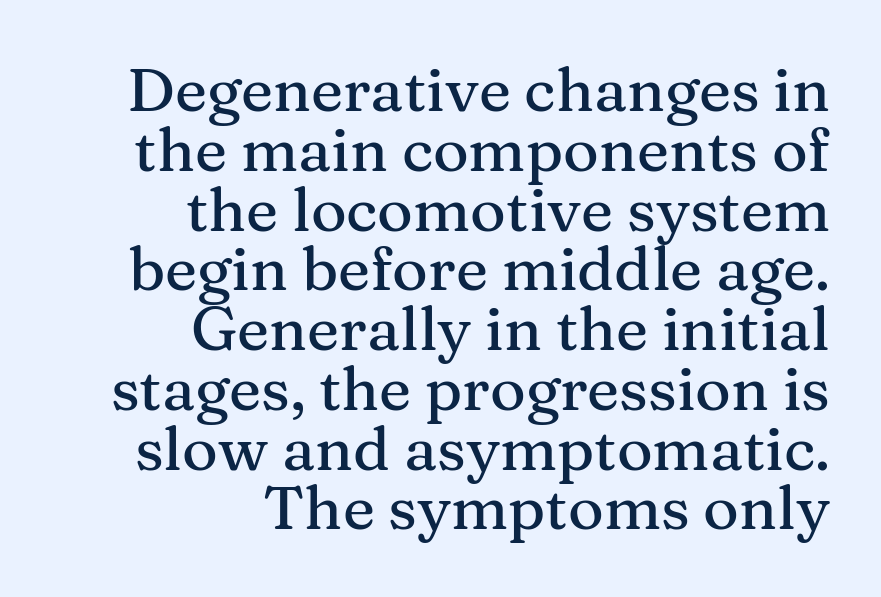
The image shows 61 px serif type, upright; set right-aligned, tight line spacing (0.98x), normal letter spacing, not underlined; medium stroke contrast and a medium x-height.
